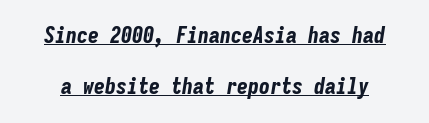
Q: Is the text bold? A: Yes.
Q: Is the text italic (slanted)? A: Yes, it leans right by about 9 degrees.
Q: Is the text underlined? A: Yes.
Q: Is the spacing between letters normal or unusually wide? A: Normal.
Q: Is the spacing between lines tight, normal or loose? A: Loose.
